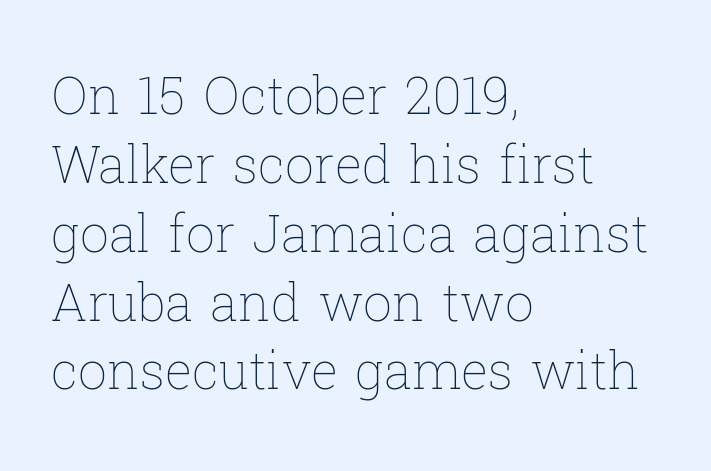
The image shows 51 px thin type, upright; set left-aligned, normal line spacing (1.35x), normal letter spacing, not underlined; low stroke contrast and a medium x-height.
